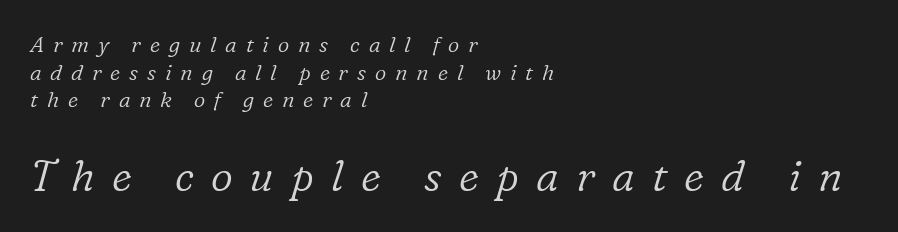
Q: Is the text bold? A: No.
Q: Is the text italic (slanted)? A: Yes, it leans right by about 16 degrees.
Q: Is the typeface a serif or a sans-serif typeface? A: Serif.
Q: Is the text underlined? A: No.
Q: How is the paragraph aligned? A: Left-aligned.
Q: Is the spacing between letters normal or unusually wide? A: Unusually wide.
Q: Is the spacing between lines tight, normal or loose? A: Normal.
Q: Which block of text is set in a larger size, the first (top) or the second (bottom)? A: The second (bottom) one.
Q: Width (condensed, normal, or wide)? A: Normal.
Q: Stroke contrast? A: Low.
Q: x-height? A: Medium.
Q: Monospaced? A: No.
